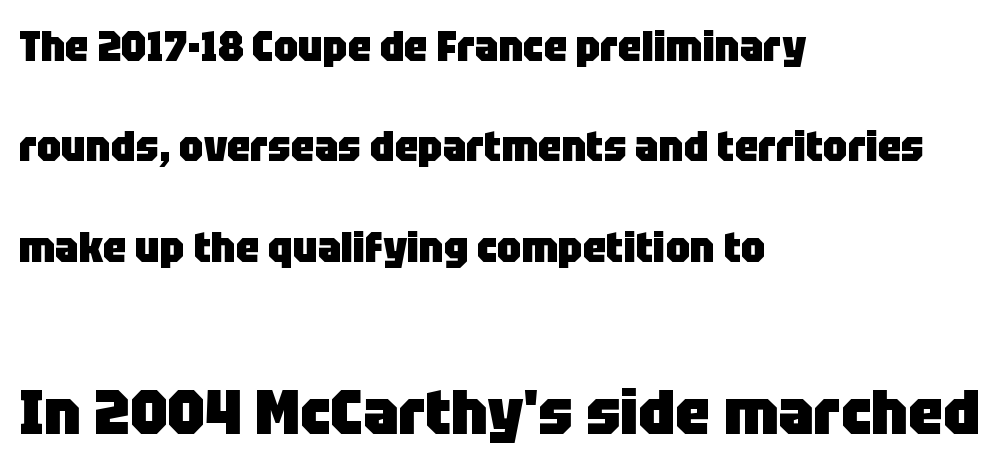
Q: Is the text bold? A: Yes.
Q: Is the text italic (slanted)? A: No, it is upright.
Q: Is the typeface a serif or a sans-serif typeface? A: Sans-serif.
Q: Is the text underlined? A: No.
Q: How is the paragraph aligned? A: Left-aligned.
Q: Is the spacing between letters normal or unusually wide? A: Normal.
Q: Is the spacing between lines tight, normal or loose? A: Loose.
Q: Which block of text is set in a larger size, the first (top) or the second (bottom)? A: The second (bottom) one.
Q: Width (condensed, normal, or wide)? A: Normal.
Q: Stroke contrast? A: Low.
Q: x-height? A: Large.
Q: Monospaced? A: No.
